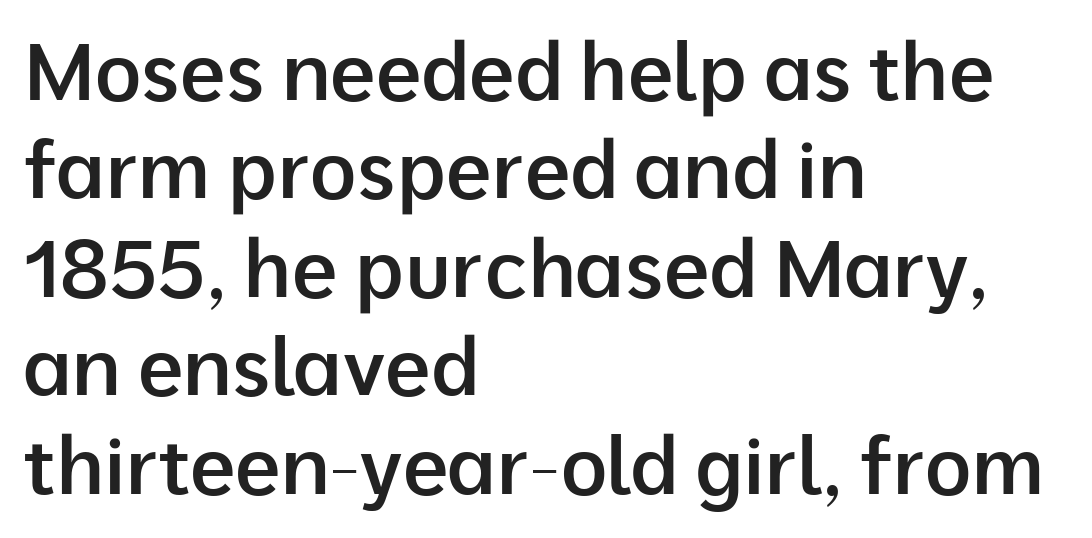
The image shows 80 px semibold sans-serif type, upright; set left-aligned, line spacing 1.23x, normal letter spacing, not underlined; low stroke contrast and a medium x-height.
